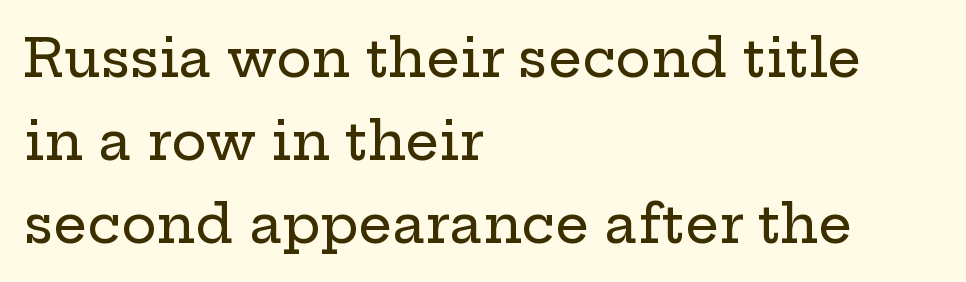
{"serif": "yes", "italic": "no", "width": "wide", "stroke_contrast": "low", "x_height": "medium", "monospaced": "no", "underline": "no", "align": "left", "line_spacing": "normal", "line_spacing_ratio": 1.57, "letter_spacing": "normal", "letter_spacing_em": 0.0, "glyph_px": 53}
